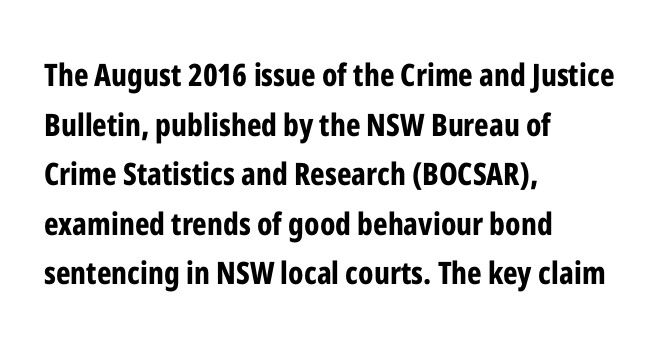
Look at the bottom of the vertical strokes: they stop flat, with no serifs. No italicization has been applied; the sample stays upright. A student would call this left alignment; a typographer would say flush left, rag right. Line spacing here is normal. Decoration check: the copy has no underline.
